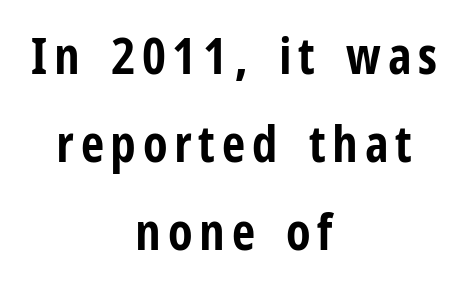
Has an underline been added? It has not. Think of a printed novel: that variable character pitch is what you see here. The lettering stays uniformly vertical, giving the passage a roman look. Pretty heavy lettering here — definitely bold. Font category for this specimen: sans-serif. Both edges are ragged and mirror each other, which tells us the setting is centered.
